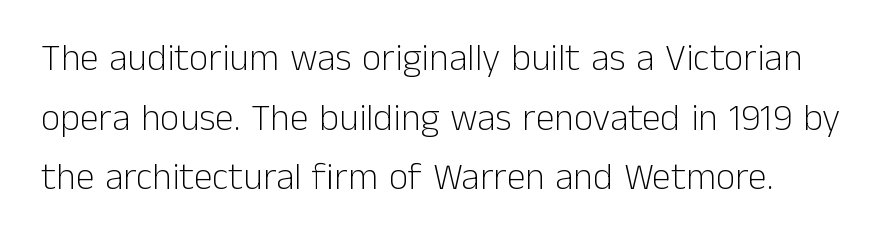
The typesetting does not lean heavy: it is not bold. Caption: standard tracking, unaltered. A typesetter would call this proportional, since set widths differ per character. You can tell from the bare stems that sans-serif type was used. Vertical strokes here are truly vertical. The strip under each line holds only bare page.
